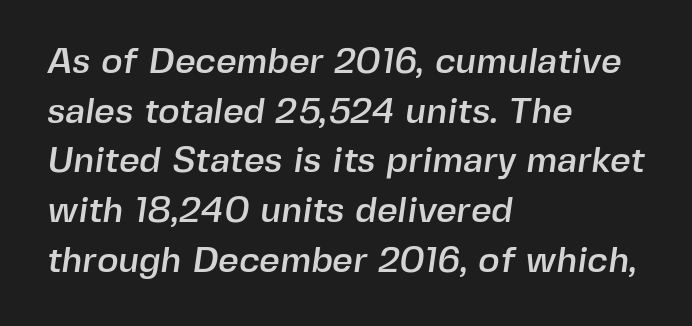
{"serif": "no", "width": "normal", "x_height": "medium", "monospaced": "no", "underline": "no", "align": "left", "line_spacing": "normal", "line_spacing_ratio": 1.38, "letter_spacing": "normal", "letter_spacing_em": 0.0, "glyph_px": 36}
